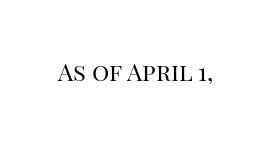
Q: Is the text bold? A: No.
Q: Is the text italic (slanted)? A: No, it is upright.
Q: Is the text underlined? A: No.
Q: Is the spacing between letters normal or unusually wide? A: Normal.
